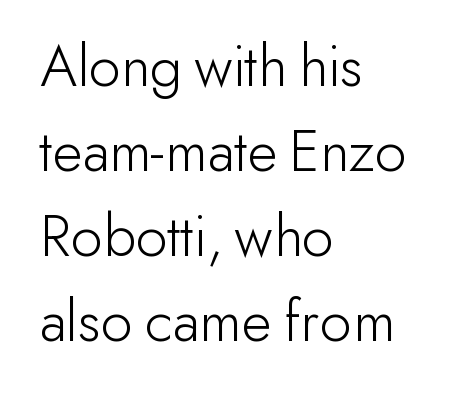
The image shows 62 px light sans-serif type, upright; set left-aligned, normal line spacing (1.37x), normal letter spacing, not underlined; low stroke contrast and a small x-height.
